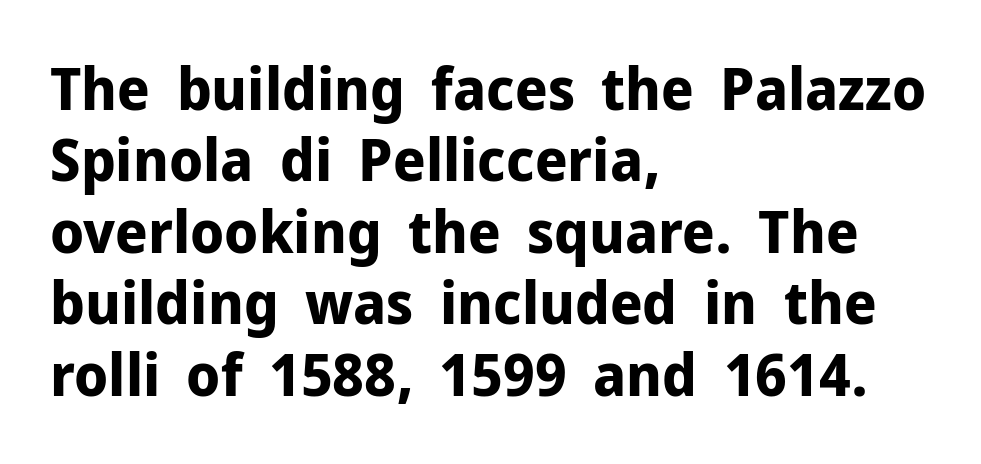
Varying glyph widths throughout — classic text-font behaviour. Beneath every word, the page is bare. This is the regular roman posture of the typeface. Is this a sans? Yes — the strokes have no serifs. Heft: maximum for text — a bold. Short and long lines alike share a common starting point at left.
